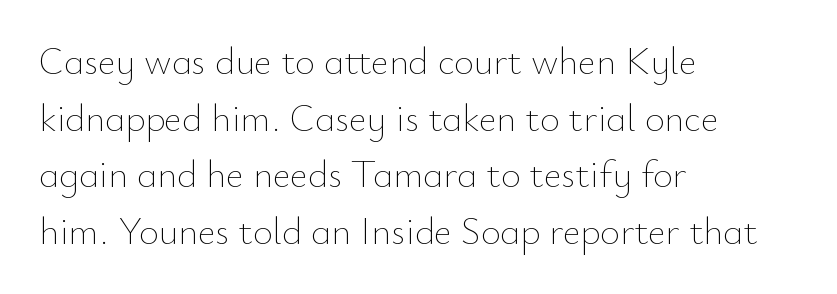
The space beneath each line is pristine and unruled. The passage shown is not bold in any degree. Note the varied advance widths — an 'i' is clearly narrower than an 'm'. Style check: upright. Horizontal alignment here is leftward, the default for most running prose. Each new line begins a customary step beneath the previous one.
